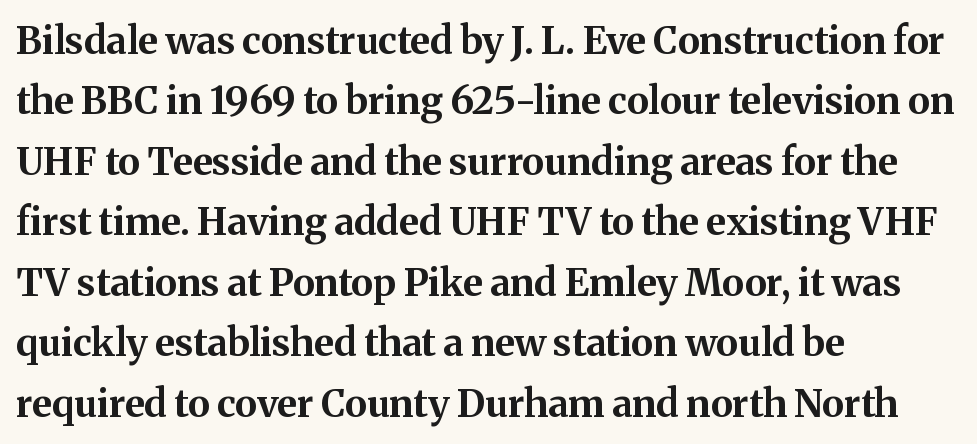
Proportional: the letters do not fall into vertical columns. Does extra space separate the letters? No, they use regular spacing. The paragraph has a hard left edge and a soft right edge. Caption: bold face, heavy strokes.
